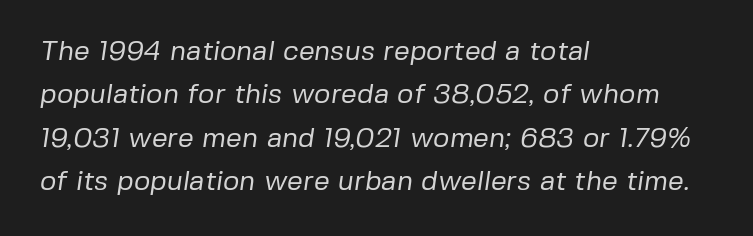
{"serif": "no", "bold": "no", "weight": "regular", "width": "normal", "stroke_contrast": "low", "x_height": "medium", "monospaced": "no", "underline": "no", "align": "left", "line_spacing": "normal", "line_spacing_ratio": 1.55, "letter_spacing": "normal", "letter_spacing_em": 0.0, "glyph_px": 28}
